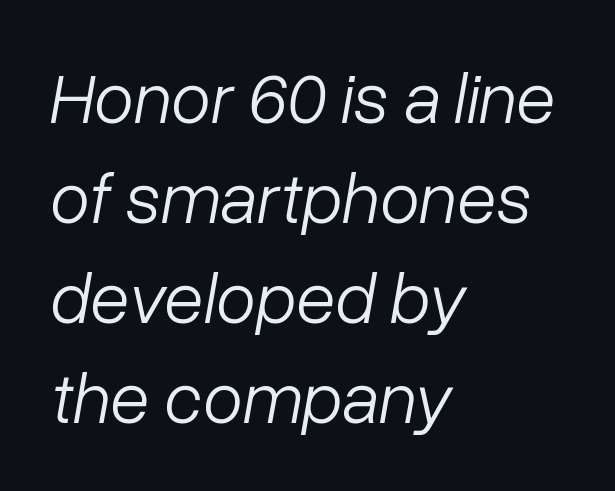
{"italic": "yes", "lean": "right", "slant_degrees": 10, "bold": "no", "weight": "light", "width": "normal", "stroke_contrast": "low", "x_height": "medium", "monospaced": "no", "underline": "no", "align": "left", "line_spacing": "normal", "line_spacing_ratio": 1.39, "letter_spacing": "normal", "letter_spacing_em": 0.0, "glyph_px": 72}
